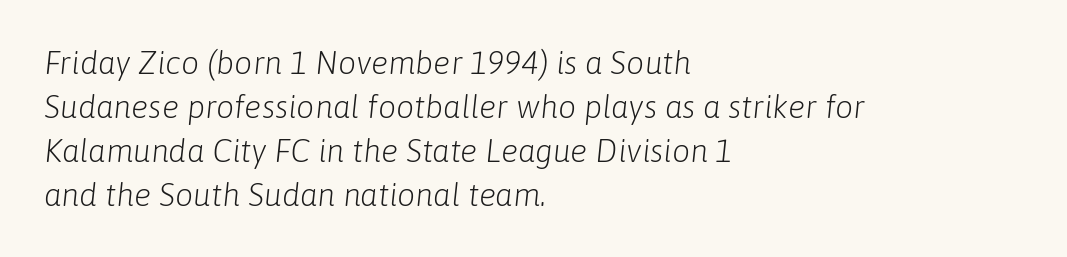
The image shows 32 px light type, italic (leaning right); set left-aligned, normal line spacing (1.37x), normal letter spacing, not underlined; low stroke contrast and a medium x-height.
